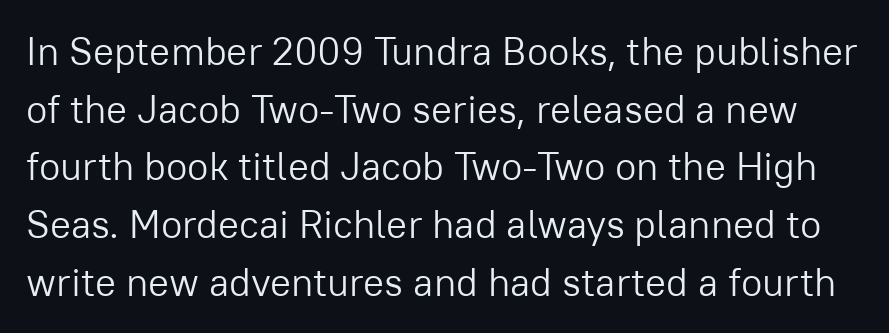
Every stem runs plumb, perpendicular to the baseline. The space beneath each line is pristine and unruled. This sample has the flowing, uneven cadence of proportional lettering. The passage shown is typeset with a sans-serif family. The vertical gap from one line to the next is medium. Caption: face not bold, strokes unweighted.
